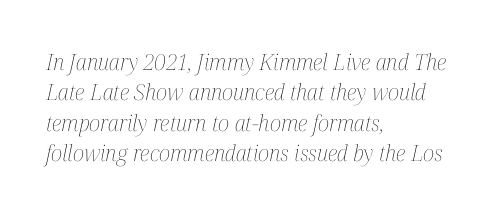
The image shows 22 px text type, italic (leaning right); set left-aligned, normal line spacing (1.38x), normal letter spacing, not underlined.
